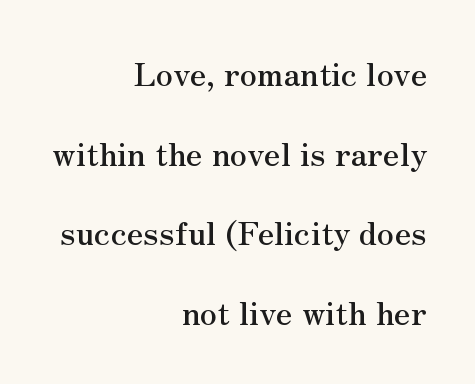
The image shows 32 px serif type, upright; set right-aligned, loose line spacing (2.49x), normal letter spacing, not underlined; medium stroke contrast and a small x-height.
